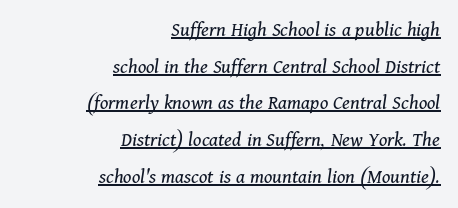
The image shows 21 px text type, italic (leaning right); set right-aligned, line spacing 1.75x, normal letter spacing, underlined.
